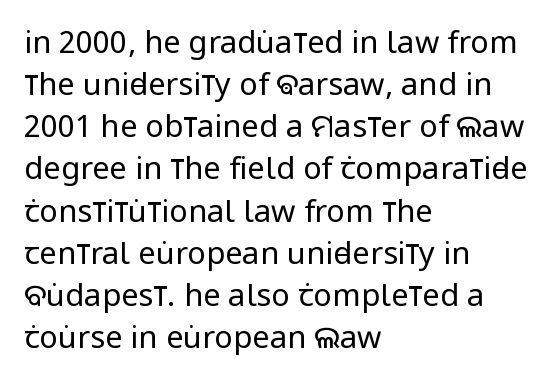
The image shows 31 px regular-weight, condensed sans-serif type, upright; set left-aligned, normal line spacing (1.36x), normal letter spacing, not underlined; low stroke contrast and a large x-height.
